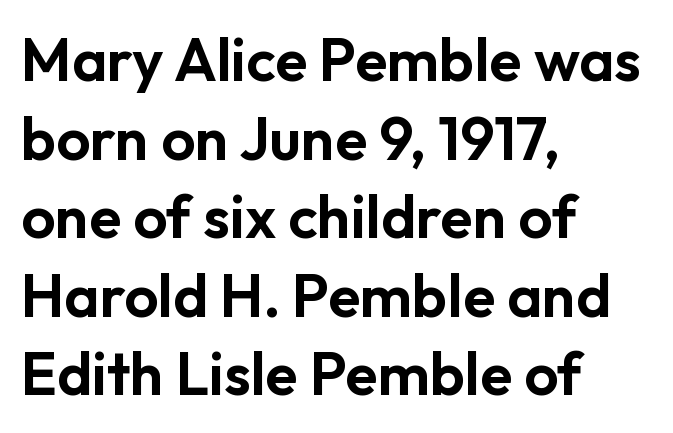
The image shows 60 px sans-serif type, upright; set left-aligned, normal line spacing (1.31x), normal letter spacing, not underlined; low stroke contrast and a medium x-height.
